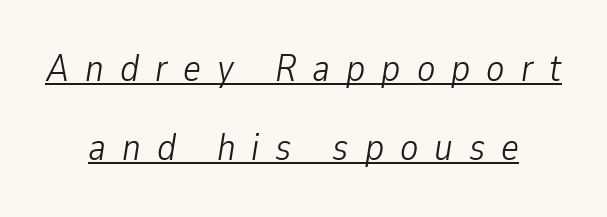
The image shows 38 px light, condensed type, italic (leaning right); set centered, loose line spacing (2.08x), unusually wide letter spacing (+0.42 em), underlined; low stroke contrast and a medium x-height.
